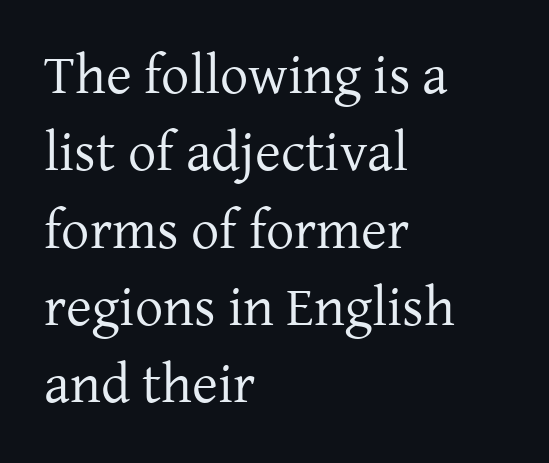
The image shows 56 px regular-weight serif type, upright; set left-aligned, normal line spacing (1.38x), normal letter spacing, not underlined; low stroke contrast and a medium x-height.
